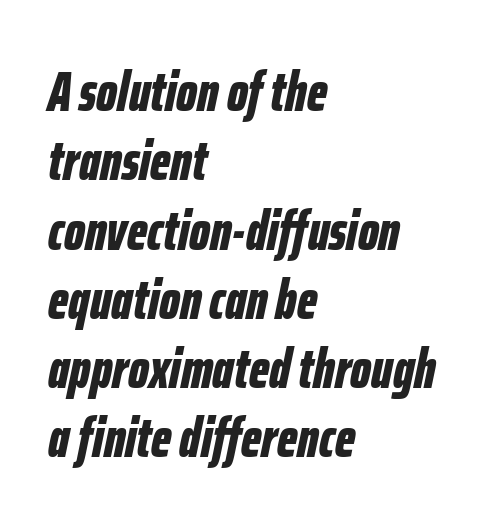
The passage shown is not underscored anywhere. Compared with a centered layout, this one pins lines to the left instead. Emphasis-style slanted type is in use. The face used here is proportionally spaced, like ordinary book or web type. Observe the ordinary spacing: letters are neighbours, not strangers.
